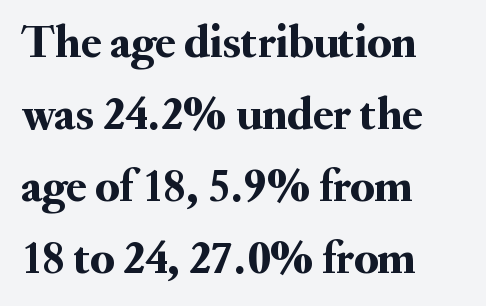
The image shows 47 px serif type, upright; set left-aligned, normal line spacing (1.53x), normal letter spacing, not underlined; medium stroke contrast and a small x-height.
